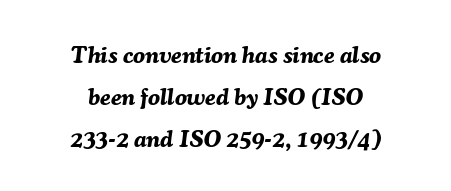
{"italic": "yes", "lean": "right", "slant_degrees": 7, "bold": "yes", "underline": "no", "align": "center", "line_spacing_ratio": 1.75, "letter_spacing": "normal", "letter_spacing_em": 0.0, "glyph_px": 24}
